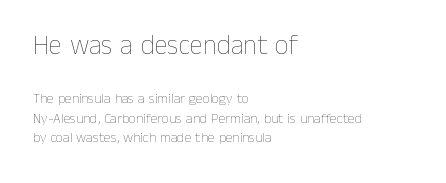
Q: Is the text bold? A: No.
Q: Is the text italic (slanted)? A: No, it is upright.
Q: Is the text underlined? A: No.
Q: How is the paragraph aligned? A: Left-aligned.
Q: Is the spacing between letters normal or unusually wide? A: Normal.
Q: Is the spacing between lines tight, normal or loose? A: Normal.
Q: Which block of text is set in a larger size, the first (top) or the second (bottom)? A: The first (top) one.
